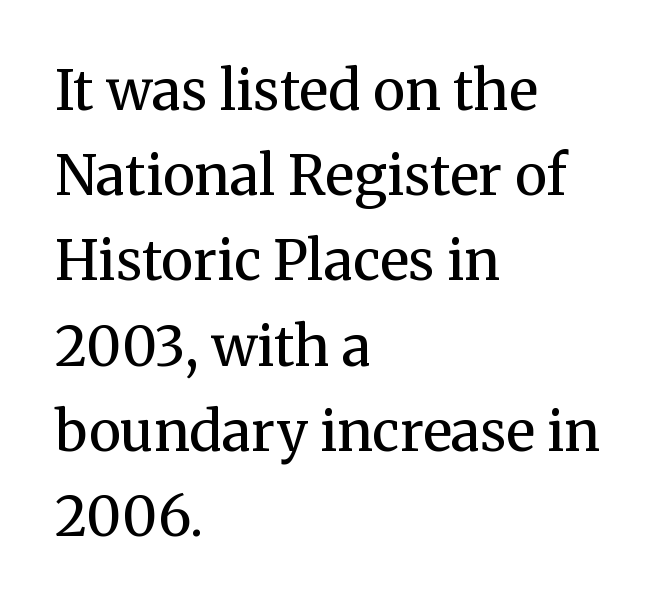
The image shows 55 px regular-weight serif type, upright; set left-aligned, normal line spacing (1.55x), normal letter spacing, not underlined; medium stroke contrast and a medium x-height.
